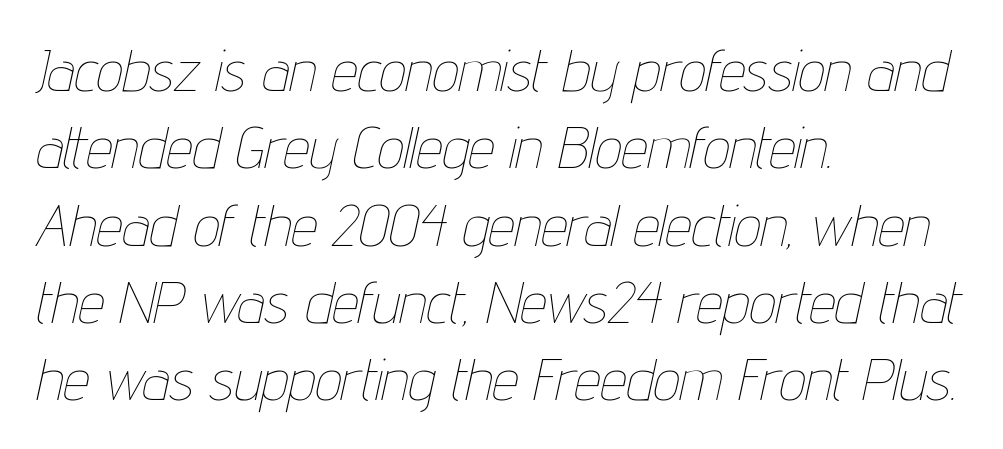
A typesetter would call this proportional, since set widths differ per character. The line-height multiplier appears to be the usual default. Teacher's note: observe the even left margin — that is flush-left alignment. Nothing unusual about the tracking: characters are spaced as the font intends. Is the type slanted? Yes — the strokes lean at a clear angle.
